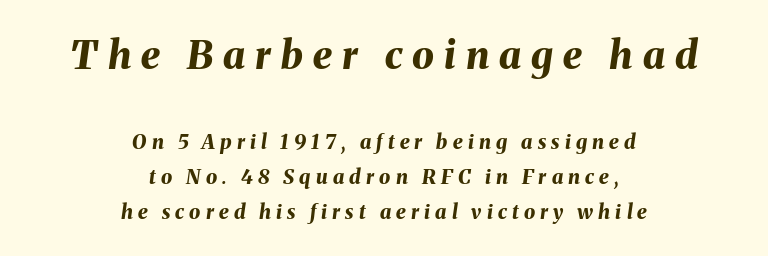
The image shows 39 px bold type, italic (leaning right); set centered, line spacing 1.75x, unusually wide letter spacing (+0.26 em), not underlined; the first (top) block is 1.95x larger; medium stroke contrast and a medium x-height.
